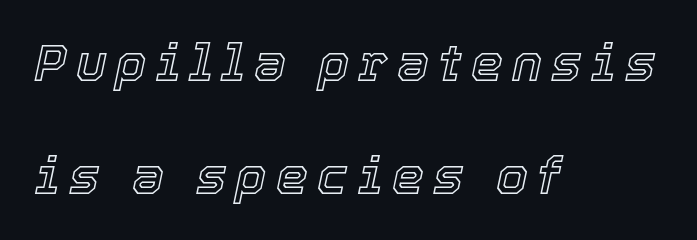
Q: Is the text italic (slanted)? A: Yes, it leans right by about 12 degrees.
Q: Is the text underlined? A: No.
Q: How is the paragraph aligned? A: Left-aligned.
Q: Is the spacing between lines tight, normal or loose? A: Loose.
Q: Width (condensed, normal, or wide)? A: Normal.
Q: x-height? A: Medium.
Q: Monospaced? A: No.
